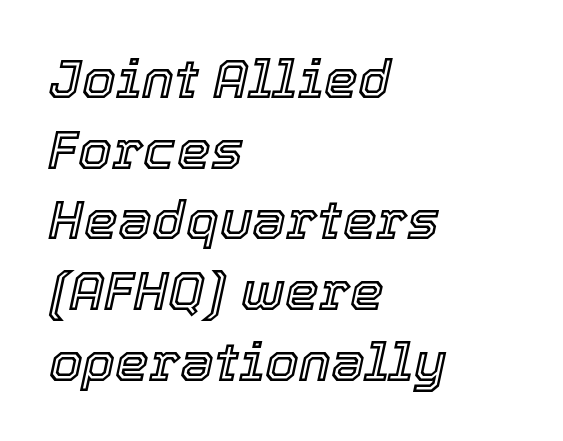
A normal amount of white space separates one row of letters from the next. Standard letterfit; no display-style spreading of the glyphs. Quick note: italic. The letters advance in unequal steps, a hallmark of proportional type. Each row of text sits above clean, open space. Alignment: flush left.
